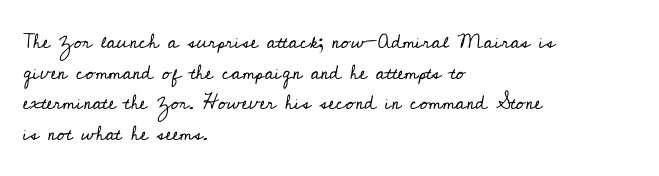
The image shows 20 px text type; set left-aligned, normal line spacing (1.53x), normal letter spacing, not underlined.
